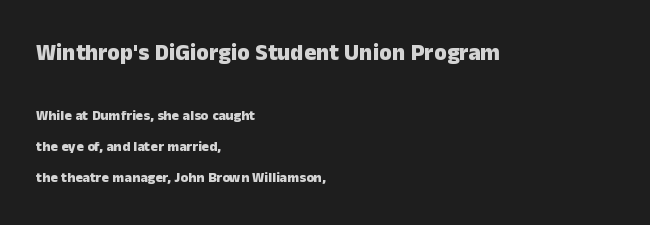
The space between consecutive lines is lavish. Type without underlining. Visually, the top section dominates because its glyphs are scaled up. Posture: straight, roman, zero tilt.
